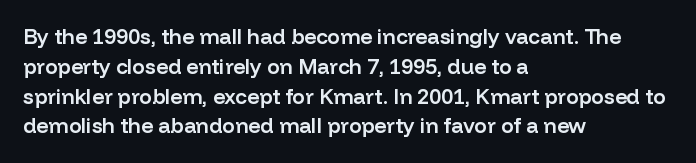
The image shows 21 px text type, upright; set left-aligned, normal line spacing (1.42x), normal letter spacing, not underlined.
